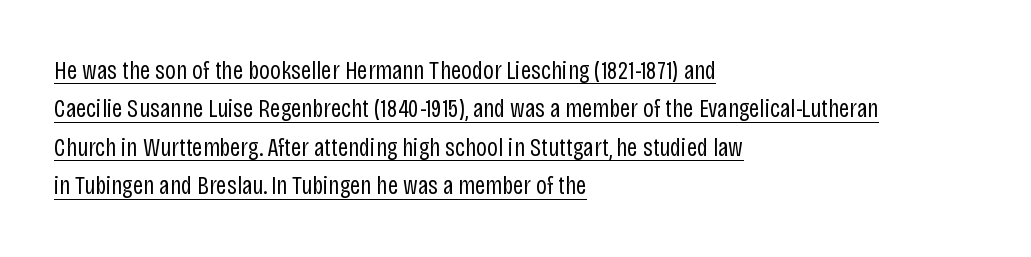
A roman cut, with each character standing at attention. The tracking reads as untouched default to a designer's eye. Reading down the column, the eye jumps a familiar distance to each next line. One-word summary of the alignment: left. No extra ink here — the face is not bold. Decoration check: the copy is underlined.
